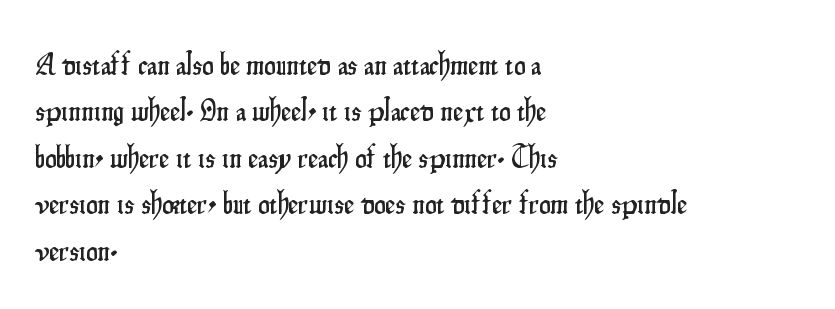
Q: Is the text italic (slanted)? A: No, it is upright.
Q: Is the typeface a serif or a sans-serif typeface? A: Sans-serif.
Q: Is the text underlined? A: No.
Q: How is the paragraph aligned? A: Left-aligned.
Q: Is the spacing between letters normal or unusually wide? A: Normal.
Q: Is the spacing between lines tight, normal or loose? A: Normal.
Q: Width (condensed, normal, or wide)? A: Condensed.
Q: Stroke contrast? A: Low.
Q: x-height? A: Small.
Q: Monospaced? A: No.
